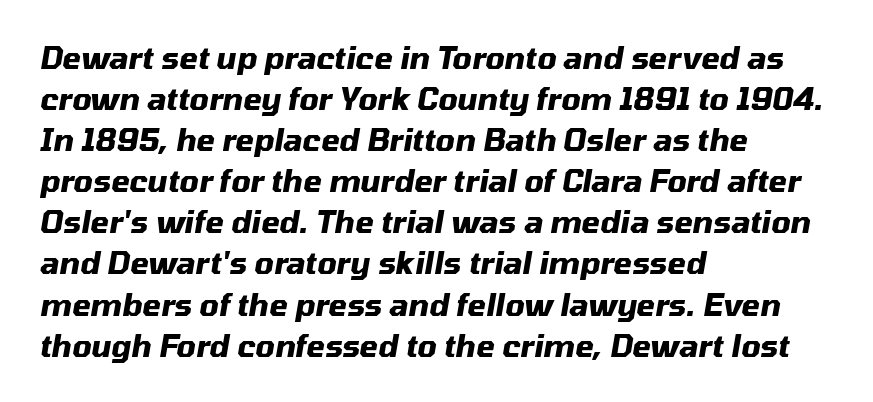
{"italic": "yes", "lean": "right", "slant_degrees": 10, "bold": "yes", "weight": "heavy", "width": "normal", "stroke_contrast": "medium", "x_height": "medium", "monospaced": "no", "underline": "no", "align": "left", "line_spacing": "normal", "line_spacing_ratio": 1.37, "letter_spacing": "normal", "letter_spacing_em": 0.0, "glyph_px": 30}
